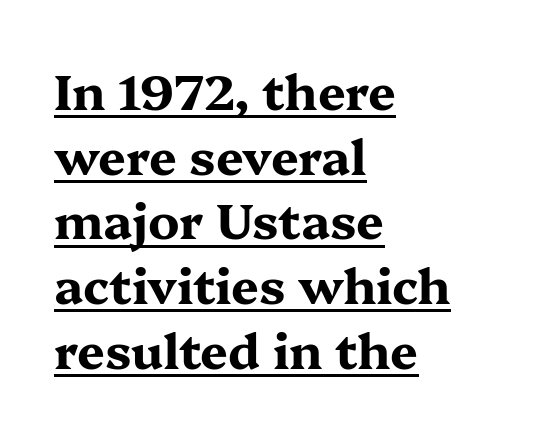
Q: Is the text bold? A: Yes.
Q: Is the text italic (slanted)? A: No, it is upright.
Q: Is the typeface a serif or a sans-serif typeface? A: Serif.
Q: Is the text underlined? A: Yes.
Q: How is the paragraph aligned? A: Left-aligned.
Q: Is the spacing between letters normal or unusually wide? A: Normal.
Q: Is the spacing between lines tight, normal or loose? A: Normal.
Q: Width (condensed, normal, or wide)? A: Wide.
Q: Stroke contrast? A: Medium.
Q: x-height? A: Medium.
Q: Monospaced? A: No.
